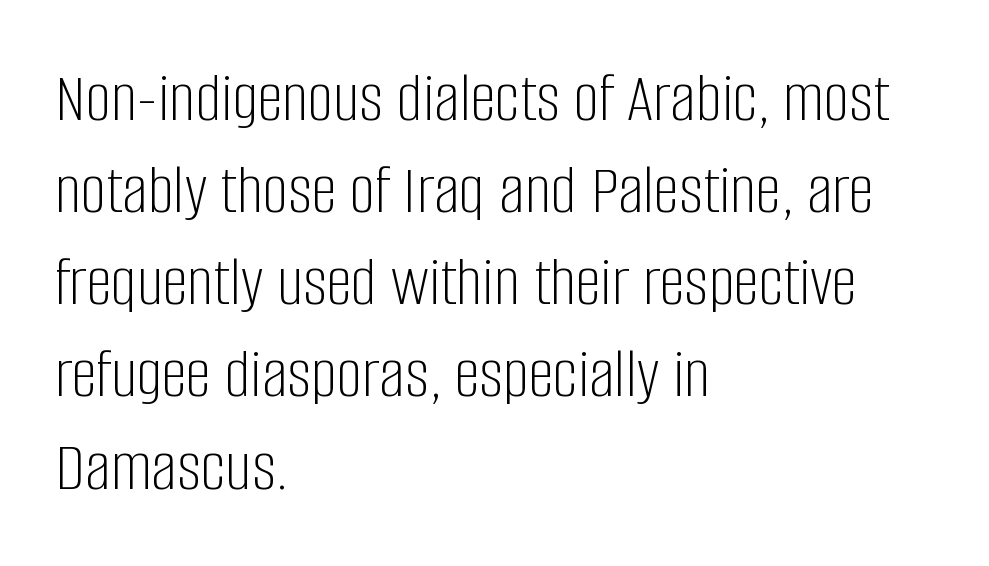
The glyphs are unaccompanied by any horizontal stroke below them. The text was rendered using a sans face with plain stroke endings. What's the leading like? Ordinary, nothing unusual. Varying glyph widths throughout — classic text-font behaviour.
